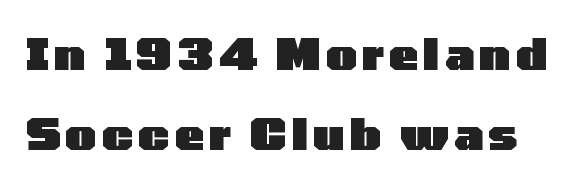
{"serif": "no", "italic": "no", "bold": "yes", "weight": "heavy", "width": "wide", "stroke_contrast": "low", "x_height": "medium", "monospaced": "no", "underline": "no", "line_spacing_ratio": 1.81, "glyph_px": 44}
